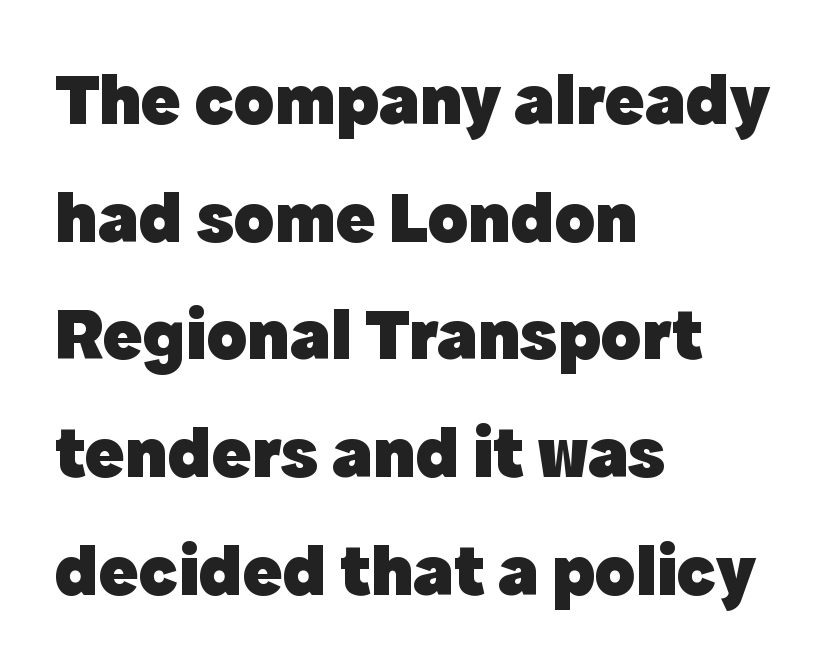
Nothing sits at the stroke ends, so this counts as sans-serif. These lines are rendered in a variable-pitch font. This is roman type, the default non-slanted kind. Any mark beneath the type? The region is blank. The paragraph shown leans on its left margin. Horizontal bands of white between lines are of average thickness.
